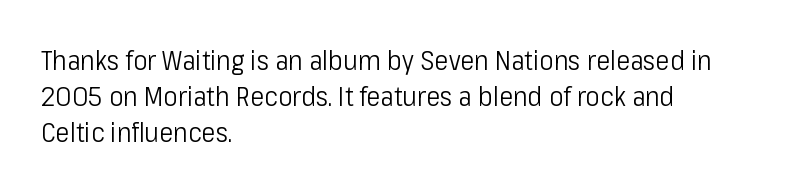
The strokes carry an ordinary text weight at most. Teacher's note: observe the even left margin — that is flush-left alignment. The lines sit at an ordinary, default distance from one another. Does extra space separate the letters? No, they use regular spacing. Posture: vertical. The specimen omits any rule beneath the text block's lines.
